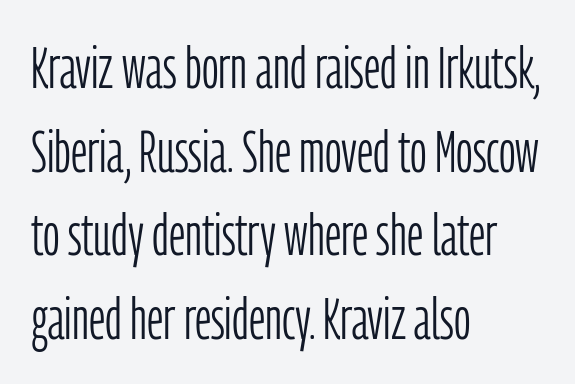
Q: Is the text bold? A: No.
Q: Is the text italic (slanted)? A: No, it is upright.
Q: Is the typeface a serif or a sans-serif typeface? A: Sans-serif.
Q: Is the text underlined? A: No.
Q: How is the paragraph aligned? A: Left-aligned.
Q: Is the spacing between letters normal or unusually wide? A: Normal.
Q: Is the spacing between lines tight, normal or loose? A: Normal.
Q: Width (condensed, normal, or wide)? A: Condensed.
Q: Stroke contrast? A: Low.
Q: x-height? A: Medium.
Q: Monospaced? A: No.
